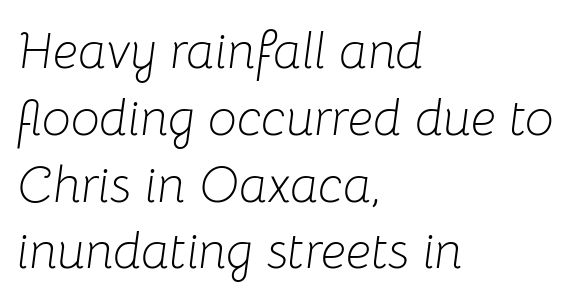
Q: Is the text bold? A: No.
Q: Is the text italic (slanted)? A: Yes, it leans right by about 8 degrees.
Q: Is the text underlined? A: No.
Q: How is the paragraph aligned? A: Left-aligned.
Q: Is the spacing between letters normal or unusually wide? A: Normal.
Q: Is the spacing between lines tight, normal or loose? A: Normal.
Q: Width (condensed, normal, or wide)? A: Normal.
Q: Stroke contrast? A: Low.
Q: x-height? A: Medium.
Q: Monospaced? A: No.
